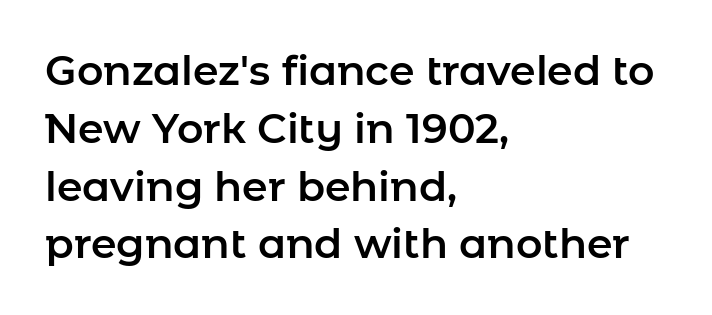
{"serif": "no", "italic": "no", "width": "normal", "stroke_contrast": "low", "x_height": "medium", "monospaced": "no", "underline": "no", "align": "left", "line_spacing": "normal", "line_spacing_ratio": 1.41, "letter_spacing": "normal", "letter_spacing_em": 0.0, "glyph_px": 41}
